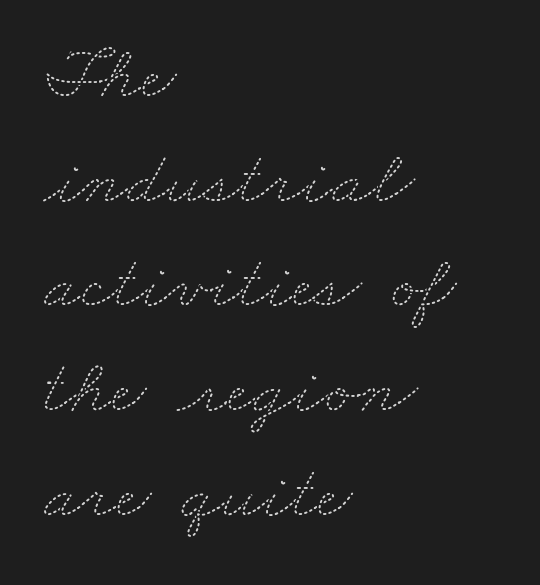
You could not count columns in this text — the font is proportionally spaced. These glyphs show unthickened strokes, regular width or finer. Nobody drew a line under any word here. Tracking here is standard; glyphs follow each other at the usual distance. Compared with a centered layout, this one pins lines to the left instead. The leading is moderate, giving the passage an even texture.
